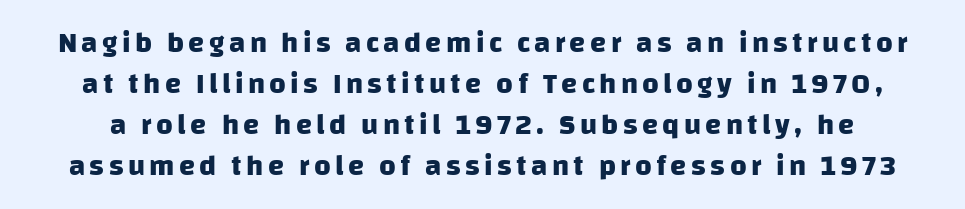
Q: Is the text bold? A: Yes.
Q: Is the typeface a serif or a sans-serif typeface? A: Sans-serif.
Q: Is the text underlined? A: No.
Q: Is the spacing between lines tight, normal or loose? A: Normal.
Q: Width (condensed, normal, or wide)? A: Normal.
Q: Stroke contrast? A: Low.
Q: x-height? A: Large.
Q: Monospaced? A: No.
